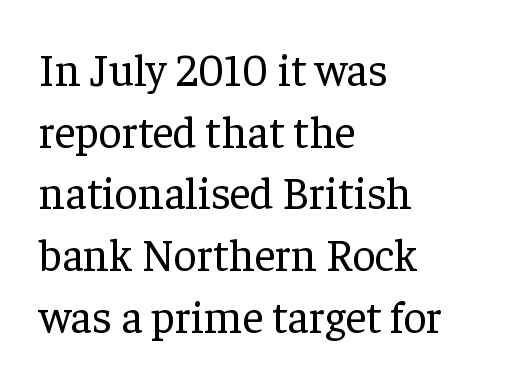
The image shows 45 px regular-weight serif type, upright; set left-aligned, normal line spacing (1.37x), normal letter spacing, not underlined; low stroke contrast and a medium x-height.
